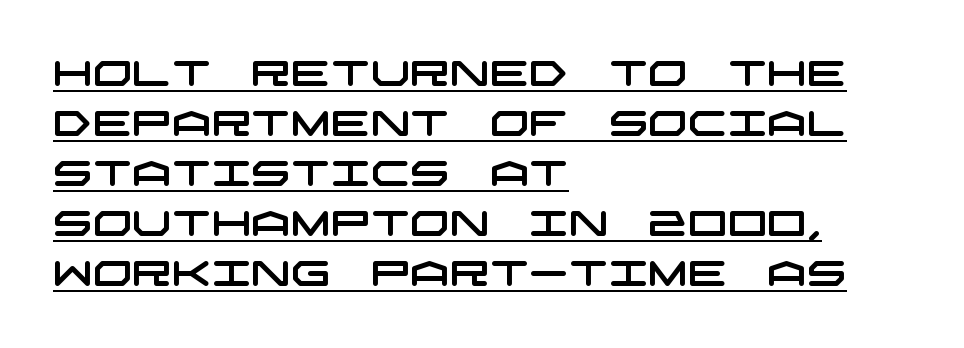
{"serif": "no", "width": "wide", "stroke_contrast": "low", "x_height": "large", "underline": "yes", "align": "left", "line_spacing": "normal", "line_spacing_ratio": 1.43, "letter_spacing": "normal", "letter_spacing_em": 0.0, "glyph_px": 35}
